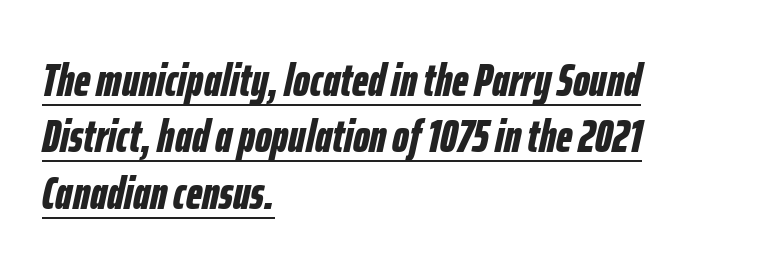
{"italic": "yes", "lean": "right", "slant_degrees": 12, "bold": "yes", "weight": "bold", "width": "condensed", "stroke_contrast": "low", "x_height": "medium", "monospaced": "no", "underline": "yes", "align": "left", "line_spacing_ratio": 1.2, "letter_spacing": "normal", "letter_spacing_em": 0.0, "glyph_px": 47}
